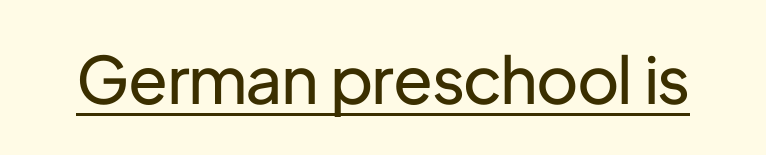
Note the varied advance widths — an 'i' is clearly narrower than an 'm'. Do the letters lean? They stand straight. Students, note that the glyphs here touch the page at normal intervals. Serifs: no, the terminals of the letterforms are clean. A typographer would call this underscored text. Weight: regular or lighter.
